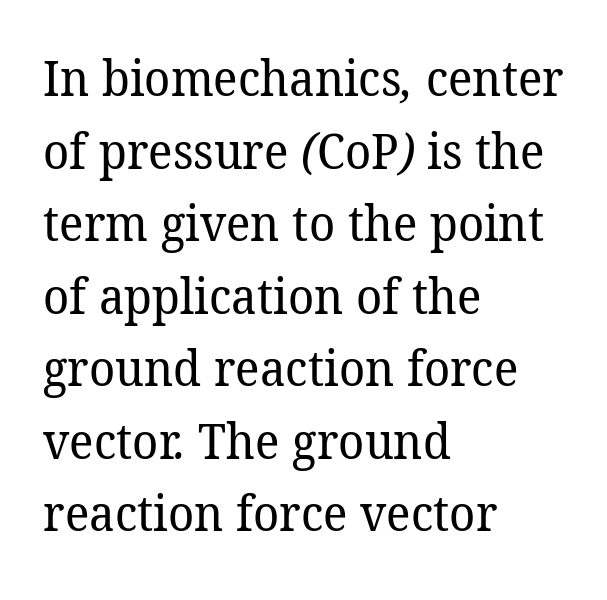
{"serif": "yes", "bold": "no", "weight": "regular", "width": "normal", "stroke_contrast": "low", "x_height": "medium", "monospaced": "no", "underline": "no", "align": "left", "line_spacing": "normal", "line_spacing_ratio": 1.48, "letter_spacing": "normal", "letter_spacing_em": 0.0, "glyph_px": 49}
